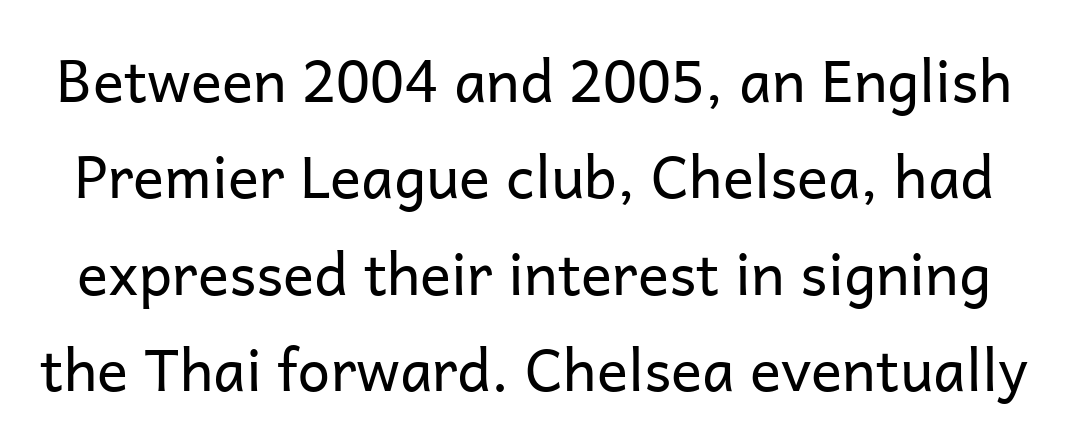
Looks like regular typesetting: each glyph gets only the width it needs. A clean baseline with only descenders dipping below it. The letters stand straight up with perfectly vertical stems. If you measured baseline to baseline, you'd find a middling distance. No extra tracking has been applied to these lines.
